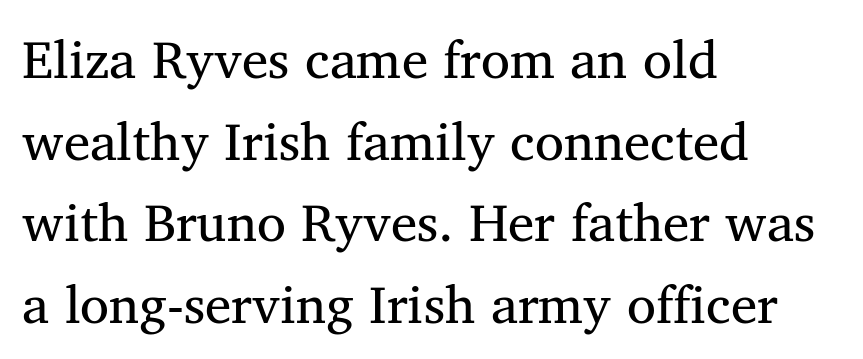
The words here are not underlined. Standard letterfit; no display-style spreading of the glyphs. A student would call this left alignment; a typographer would say flush left, rag right. Check where the strokes stop: tiny serifs finish them off. Vertical strokes here are truly vertical. Do the characters align in a grid? No, the font is proportional.
